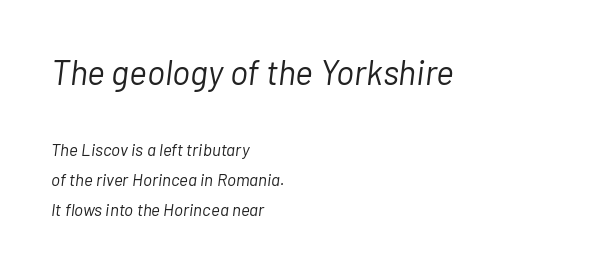
Q: Is the text bold? A: No.
Q: Is the text italic (slanted)? A: Yes, it leans right by about 7 degrees.
Q: Is the text underlined? A: No.
Q: How is the paragraph aligned? A: Left-aligned.
Q: Is the spacing between letters normal or unusually wide? A: Normal.
Q: Which block of text is set in a larger size, the first (top) or the second (bottom)? A: The first (top) one.
Q: Width (condensed, normal, or wide)? A: Normal.
Q: Stroke contrast? A: Low.
Q: x-height? A: Medium.
Q: Monospaced? A: No.
